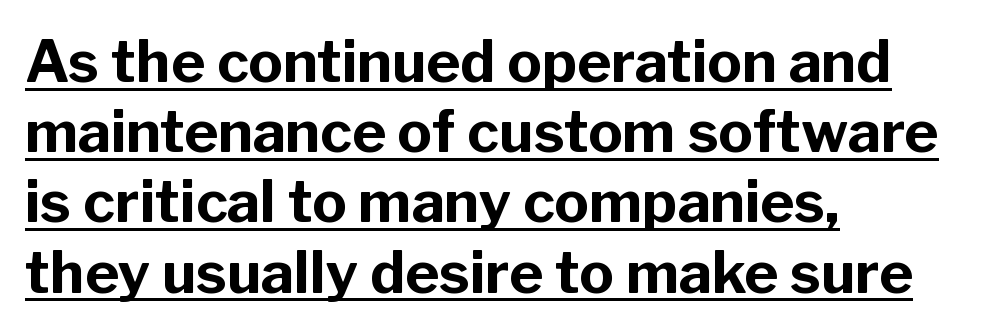
{"serif": "no", "italic": "no", "bold": "yes", "weight": "bold", "width": "normal", "stroke_contrast": "low", "x_height": "medium", "monospaced": "no", "underline": "yes", "align": "left", "line_spacing_ratio": 1.21, "letter_spacing": "normal", "letter_spacing_em": 0.0, "glyph_px": 58}
